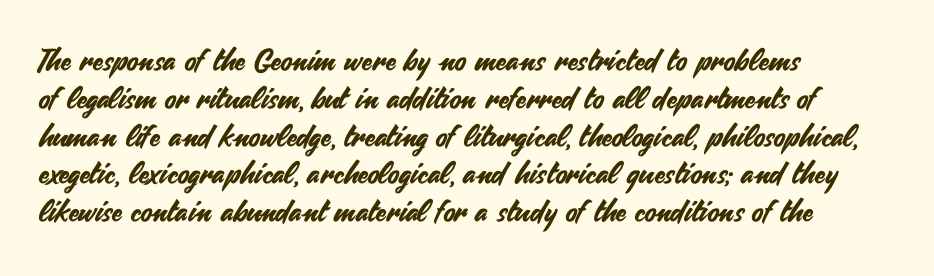
The image shows 30 px sans-serif type; set left-aligned, normal line spacing (1.26x), normal letter spacing, not underlined; medium stroke contrast and a small x-height.
